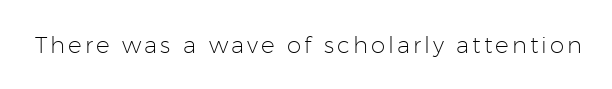
{"italic": "no", "bold": "no", "underline": "no", "glyph_px": 23}
